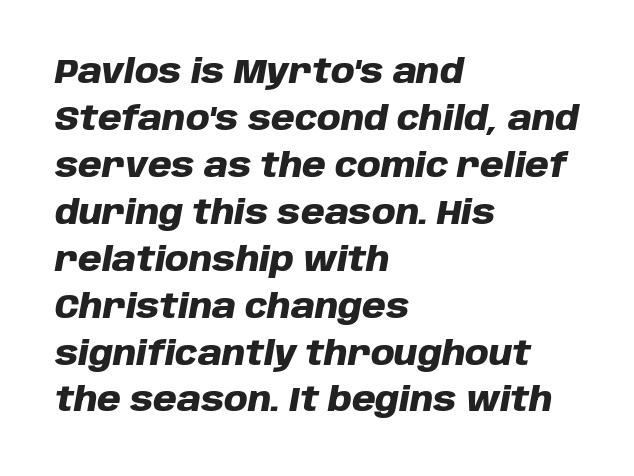
{"italic": "yes", "lean": "right", "slant_degrees": 10, "bold": "yes", "weight": "heavy", "width": "normal", "stroke_contrast": "low", "x_height": "large", "monospaced": "no", "underline": "no", "align": "left", "line_spacing": "normal", "line_spacing_ratio": 1.38, "letter_spacing": "normal", "letter_spacing_em": 0.0, "glyph_px": 34}
